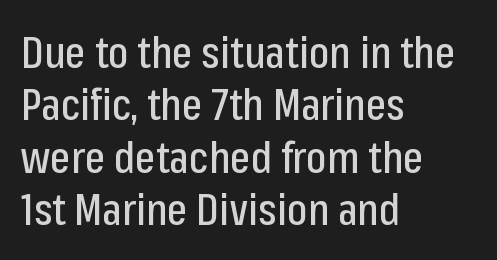
{"serif": "no", "italic": "no", "width": "condensed", "stroke_contrast": "low", "x_height": "medium", "monospaced": "no", "underline": "no", "align": "left", "line_spacing_ratio": 1.22, "letter_spacing": "normal", "letter_spacing_em": 0.0, "glyph_px": 43}
